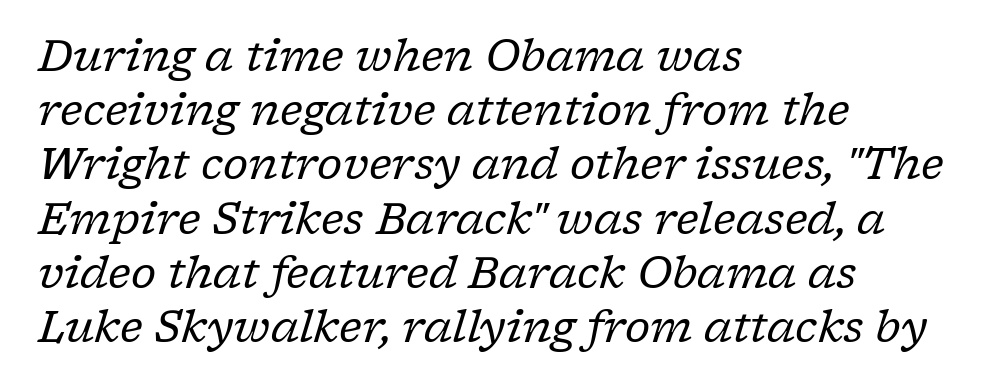
Q: Is the text bold? A: No.
Q: Is the text italic (slanted)? A: Yes, it leans right by about 17 degrees.
Q: Is the typeface a serif or a sans-serif typeface? A: Serif.
Q: Is the text underlined? A: No.
Q: How is the paragraph aligned? A: Left-aligned.
Q: Is the spacing between letters normal or unusually wide? A: Normal.
Q: Is the spacing between lines tight, normal or loose? A: Normal.
Q: Width (condensed, normal, or wide)? A: Normal.
Q: Stroke contrast? A: Low.
Q: x-height? A: Medium.
Q: Monospaced? A: No.
